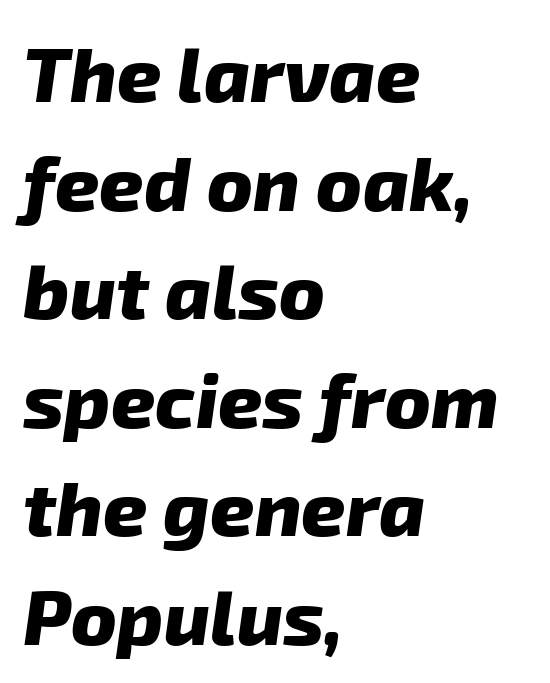
The image shows 77 px heavy sans-serif type; set left-aligned, normal line spacing (1.41x), normal letter spacing, not underlined; low stroke contrast and a medium x-height.
